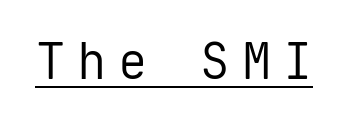
These lines were composed using upright roman letters. Think of a typewriter: that constant character pitch is what you see here. Tracking value appears strongly positive — letters spread wide. The type family on display is of the sans-serif kind. Counters stay open thanks to moderate or lighter strokes.
